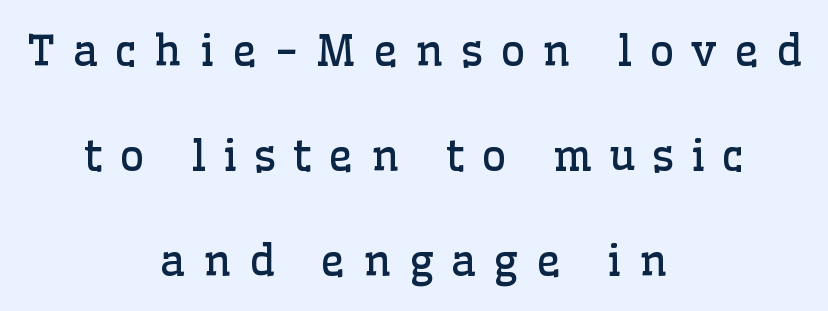
The image shows 43 px regular-weight serif type, upright; set centered, loose line spacing (2.44x), unusually wide letter spacing (+0.4 em), not underlined; low stroke contrast and a medium x-height.
